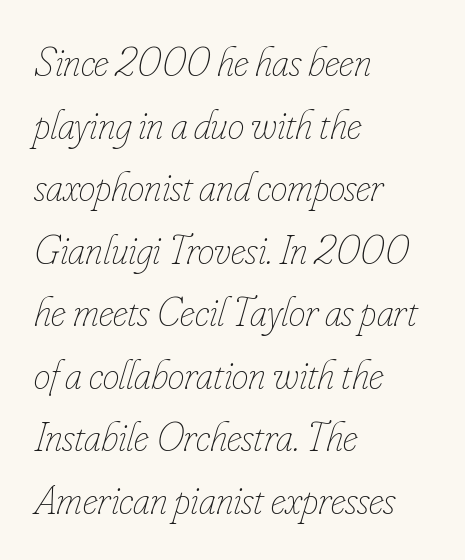
The image shows 42 px thin, condensed type, italic (leaning right); set left-aligned, normal line spacing (1.49x), normal letter spacing, not underlined; low stroke contrast and a small x-height.
